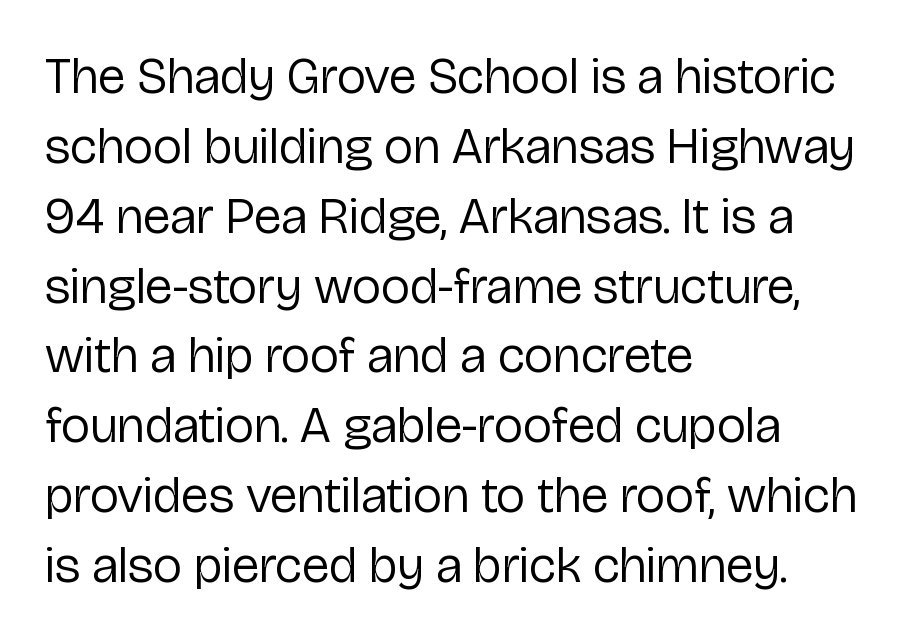
The image shows 51 px regular-weight sans-serif type, upright; set left-aligned, normal line spacing (1.37x), normal letter spacing, not underlined; low stroke contrast and a medium x-height.
